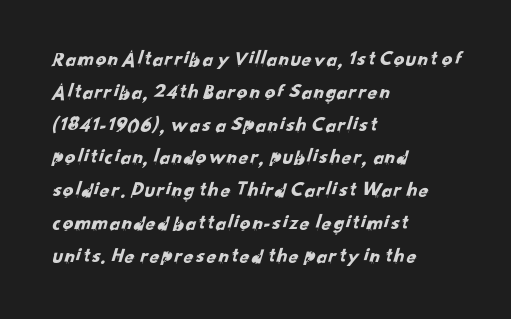
The image shows 21 px text type; set left-aligned, normal line spacing (1.56x), normal letter spacing, not underlined.
